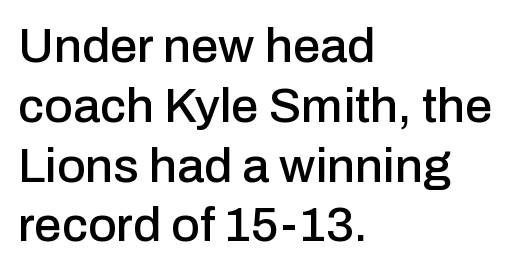
{"serif": "no", "italic": "no", "width": "normal", "stroke_contrast": "low", "x_height": "medium", "monospaced": "no", "underline": "no", "align": "left", "line_spacing_ratio": 1.22, "letter_spacing": "normal", "letter_spacing_em": 0.0, "glyph_px": 49}
